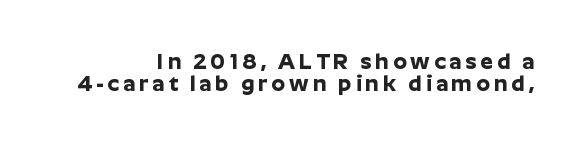
What weight is shown? A full bold with thick strokes. A clean baseline with only descenders dipping below it. Do the letters lean? They stand straight. The line-height multiplier appears low, near solid setting. Which margin do the lines hug? The right one — the left edge is uneven.
